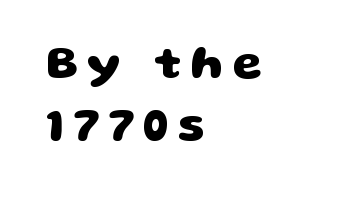
{"serif": "no", "bold": "yes", "weight": "heavy", "width": "wide", "stroke_contrast": "low", "x_height": "large", "monospaced": "no", "underline": "no", "align": "left", "line_spacing": "normal", "line_spacing_ratio": 1.34, "letter_spacing": "wide", "letter_spacing_em": 0.2, "glyph_px": 47}
